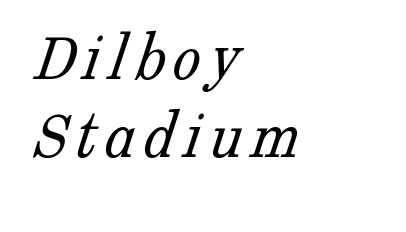
Q: Is the text bold? A: No.
Q: Is the typeface a serif or a sans-serif typeface? A: Serif.
Q: Is the text underlined? A: No.
Q: How is the paragraph aligned? A: Left-aligned.
Q: Is the spacing between lines tight, normal or loose? A: Tight.
Q: Width (condensed, normal, or wide)? A: Normal.
Q: Stroke contrast? A: Low.
Q: x-height? A: Medium.
Q: Monospaced? A: No.
